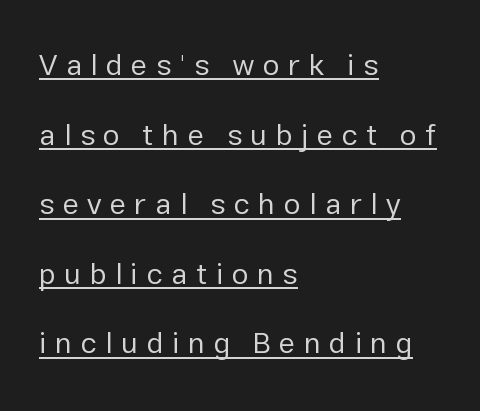
{"serif": "no", "italic": "no", "bold": "no", "weight": "regular", "width": "normal", "stroke_contrast": "low", "x_height": "medium", "monospaced": "no", "underline": "yes", "align": "left", "line_spacing": "loose", "line_spacing_ratio": 2.32, "letter_spacing": "wide", "letter_spacing_em": 0.28, "glyph_px": 30}
